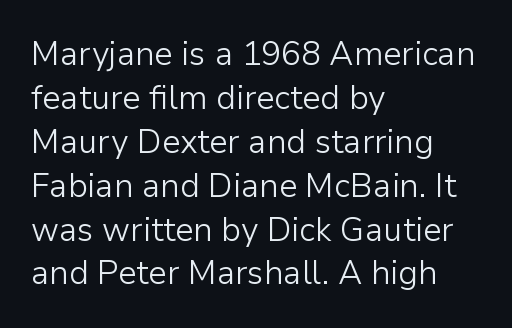
Q: Is the text bold? A: No.
Q: Is the text italic (slanted)? A: No, it is upright.
Q: Is the typeface a serif or a sans-serif typeface? A: Sans-serif.
Q: Is the text underlined? A: No.
Q: How is the paragraph aligned? A: Left-aligned.
Q: Is the spacing between letters normal or unusually wide? A: Normal.
Q: Is the spacing between lines tight, normal or loose? A: Normal.
Q: Width (condensed, normal, or wide)? A: Normal.
Q: Stroke contrast? A: Low.
Q: x-height? A: Medium.
Q: Monospaced? A: No.
